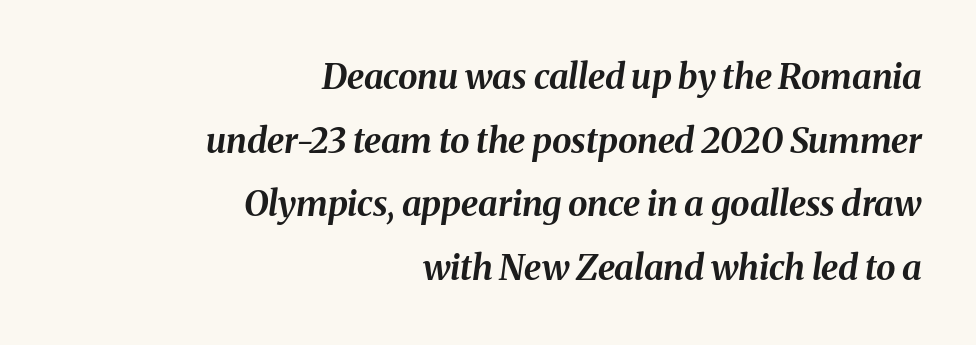
{"italic": "yes", "lean": "right", "slant_degrees": 8, "bold": "yes", "weight": "bold", "width": "normal", "stroke_contrast": "medium", "x_height": "medium", "monospaced": "no", "underline": "no", "align": "right", "line_spacing_ratio": 1.82, "letter_spacing": "normal", "letter_spacing_em": 0.0, "glyph_px": 35}
